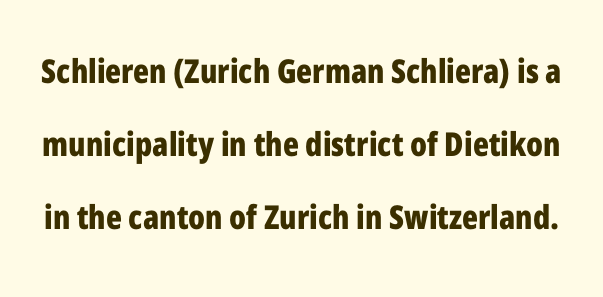
The line-height multiplier appears high, well above default. Heft: maximum for text — a bold. Designer's note — italics off, roman on. The face used here is a sans, in the tradition of grotesques and geometrics. A bare baseline throughout the passage.
